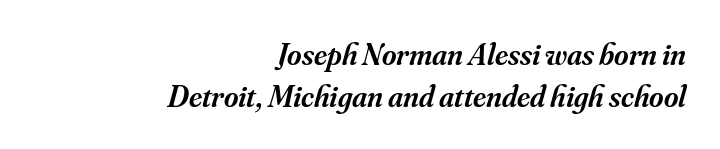
Q: Is the text bold? A: Semi-bold.
Q: Is the text italic (slanted)? A: Yes, it leans right by about 16 degrees.
Q: Is the typeface a serif or a sans-serif typeface? A: Serif.
Q: Is the text underlined? A: No.
Q: How is the paragraph aligned? A: Right-aligned.
Q: Is the spacing between letters normal or unusually wide? A: Normal.
Q: Is the spacing between lines tight, normal or loose? A: Normal.
Q: Width (condensed, normal, or wide)? A: Normal.
Q: Stroke contrast? A: Medium.
Q: x-height? A: Small.
Q: Monospaced? A: No.
